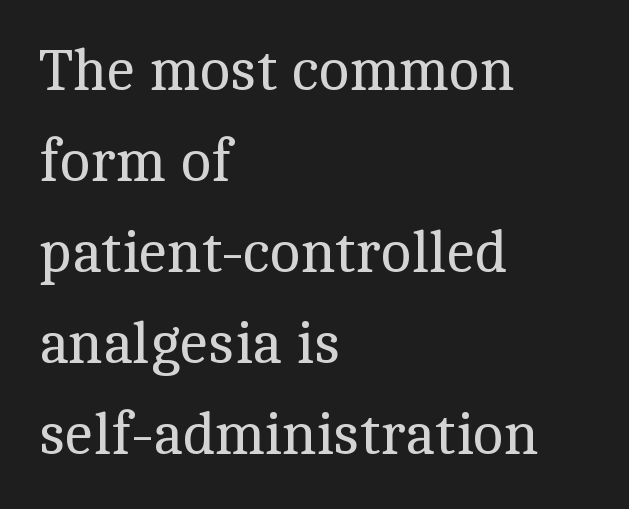
The image shows 58 px regular-weight serif type, upright; set left-aligned, normal line spacing (1.57x), normal letter spacing, not underlined; a medium x-height.
